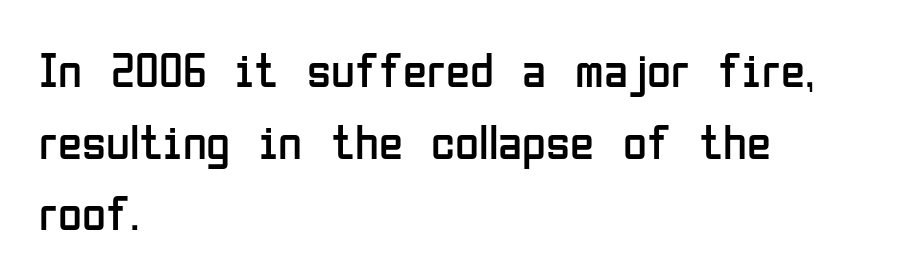
Q: Is the text bold? A: No.
Q: Is the text italic (slanted)? A: No, it is upright.
Q: Is the typeface a serif or a sans-serif typeface? A: Sans-serif.
Q: Is the text underlined? A: No.
Q: How is the paragraph aligned? A: Left-aligned.
Q: Is the spacing between letters normal or unusually wide? A: Normal.
Q: Is the spacing between lines tight, normal or loose? A: Normal.
Q: Width (condensed, normal, or wide)? A: Condensed.
Q: Stroke contrast? A: Low.
Q: x-height? A: Medium.
Q: Monospaced? A: No.
